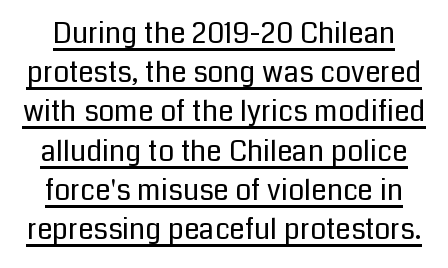
Quick note: not italic, upright. Notice how a bar underscores the lettering throughout. These lines keep a tight, regular rhythm from letter to letter. The cut favours lightness, reaching ordinary text weight at its darkest.
